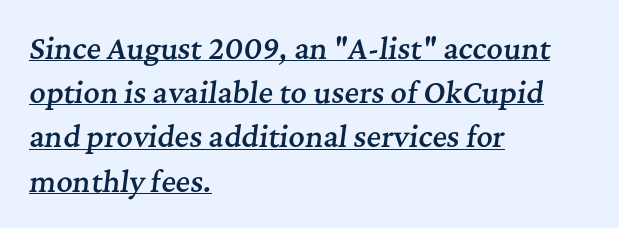
The image shows 28 px semibold serif type, italic (leaning right); set left-aligned, normal line spacing (1.58x), normal letter spacing, underlined; medium stroke contrast and a medium x-height.
